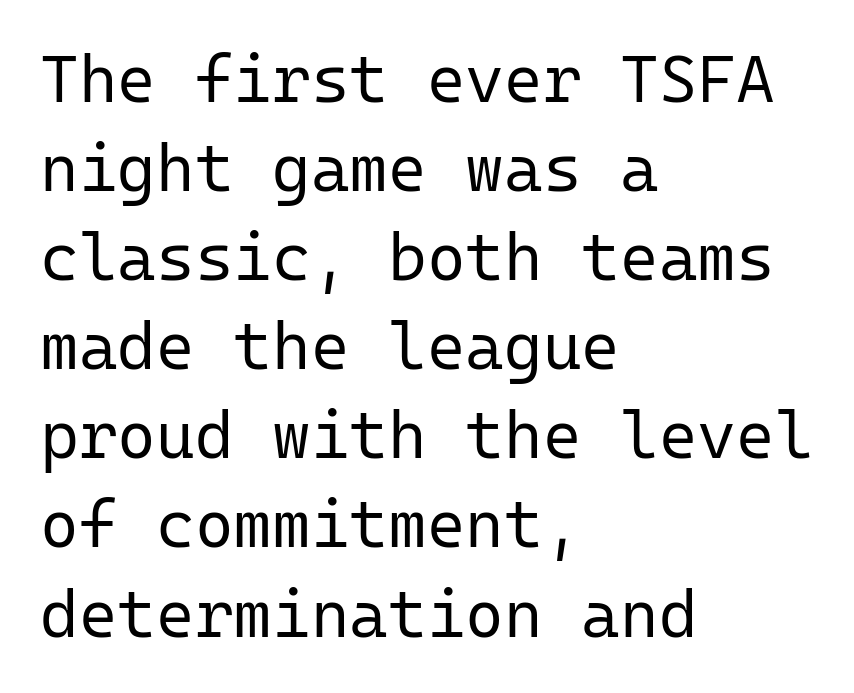
Q: Is the text bold? A: No.
Q: Is the text italic (slanted)? A: No, it is upright.
Q: Is the typeface a serif or a sans-serif typeface? A: Sans-serif.
Q: Is the text underlined? A: No.
Q: How is the paragraph aligned? A: Left-aligned.
Q: Is the spacing between letters normal or unusually wide? A: Normal.
Q: Is the spacing between lines tight, normal or loose? A: Normal.
Q: Width (condensed, normal, or wide)? A: Normal.
Q: Stroke contrast? A: Low.
Q: x-height? A: Medium.
Q: Monospaced? A: Yes.
